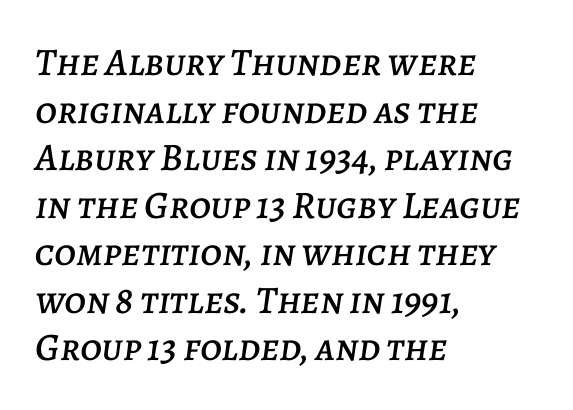
Q: Is the text italic (slanted)? A: Yes, it leans right by about 7 degrees.
Q: Is the text underlined? A: No.
Q: How is the paragraph aligned? A: Left-aligned.
Q: Is the spacing between letters normal or unusually wide? A: Normal.
Q: Width (condensed, normal, or wide)? A: Normal.
Q: Stroke contrast? A: Low.
Q: x-height? A: Large.
Q: Monospaced? A: No.
